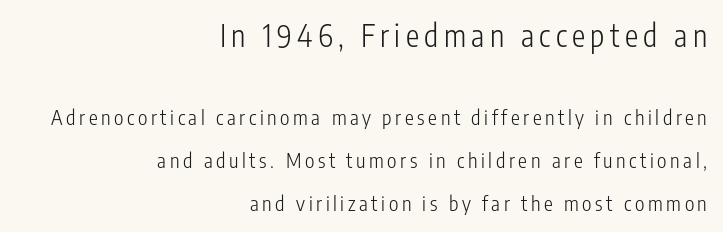
{"serif": "no", "italic": "no", "bold": "no", "weight": "light", "width": "condensed", "stroke_contrast": "low", "x_height": "medium", "monospaced": "no", "underline": "no", "align": "right", "line_spacing": "loose", "line_spacing_ratio": 2.14, "larger_block": "first", "size_ratio": 1.5, "glyph_px": 30}
